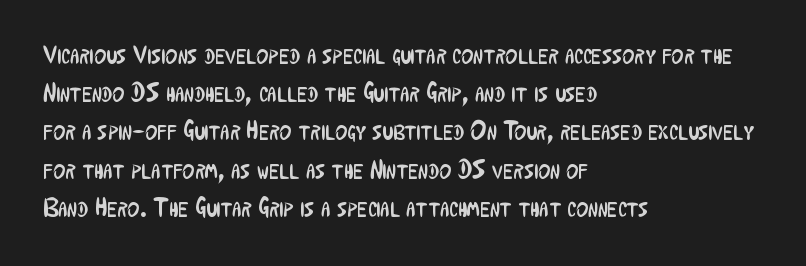
The vertical gap from one line to the next is medium. Quick note: underline off. The characters are drawn with everyday or finer stroke widths. A typesetter would mark this as roman, not italic. Caption: multi-line text, flush left, ragged right.
